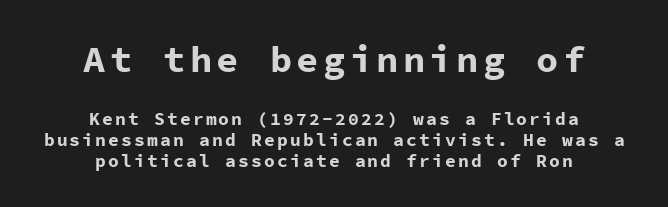
Whoever set this made the first block the dominant, larger element. Quick note: not italic, upright. This sample trades vertical openness for compactness between lines. Visually the block forms a symmetrical silhouette, jagged on both flanks. The typeface chosen for these lines omits serifs.
